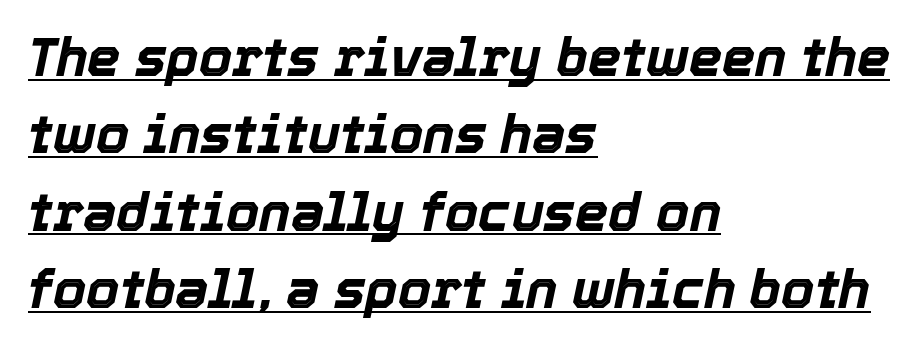
The image shows 53 px bold type, italic (leaning right); set left-aligned, normal line spacing (1.46x), normal letter spacing, underlined; a medium x-height.
